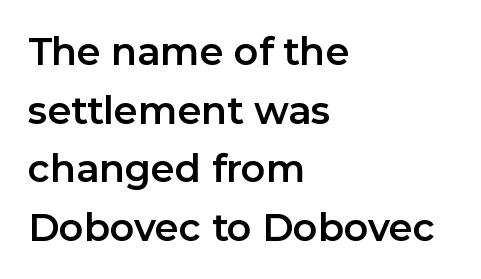
Where is the straight margin? On the left. One glance says typical: line gaps are just what's usual. Is this a fixed-width face? No — the glyphs have proportional, varying widths. A sans-serif font was chosen for this passage. Decoration check: the copy has no underline. No italicization has been applied; the sample stays upright.
